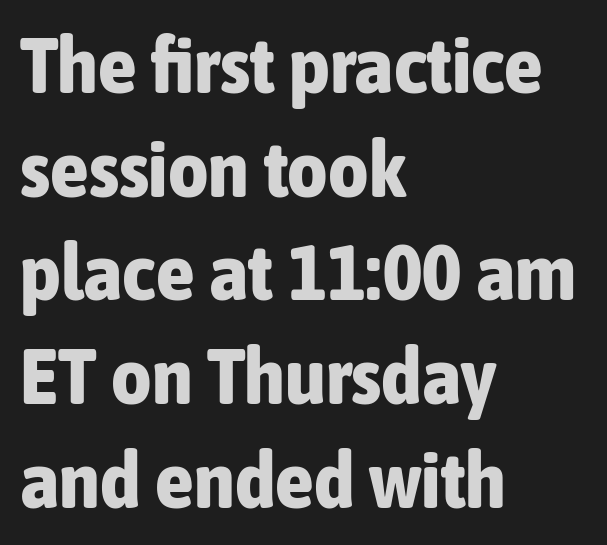
Type style note: lacks serifs. Set as a true bold cut, around the 700 mark. Line spacing here is normal. You could not count columns in this text — the font is proportionally spaced.
